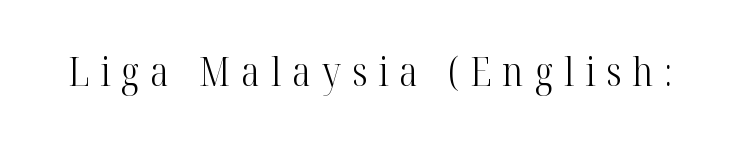
Characters follow at a spacing far wider than the type designer built in. You could not count columns in this text — the font is proportionally spaced. Is there any slant? The stems are plumb. Regarding serifs, this sample has them. Plain, unruled lines of type.
